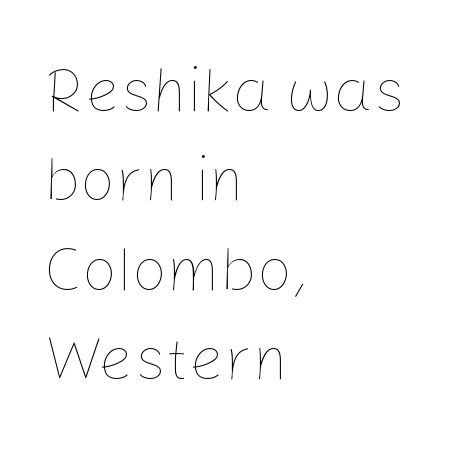
The image shows 62 px thin type, upright; set left-aligned, normal line spacing (1.44x), normal letter spacing, not underlined; low stroke contrast and a medium x-height.
